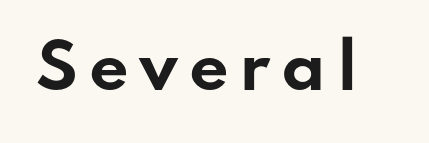
This sample uses a sans-serif face. The characters look thick and weighty, a clear bold. Think of a printed novel: that variable character pitch is what you see here. Is there any slant? The stems are plumb.
